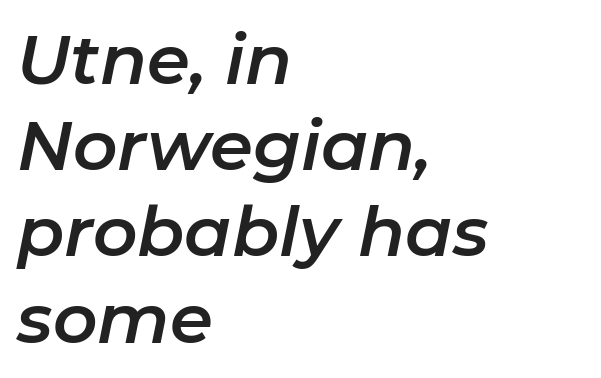
The glyphs look as if they've been sheared to an angle. The rag falls on the right side of this text block. Underline: absent. The line texture is even and compact thanks to regular tracking. Rows of type keep a routine distance in the vertical direction. Spacing verdict: proportional, widths tailored to each character.
